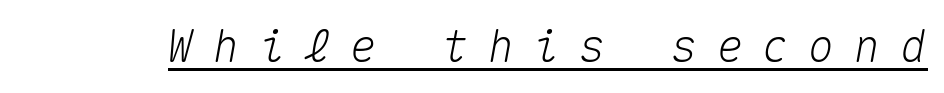
{"italic": "yes", "lean": "right", "slant_degrees": 10, "width": "normal", "stroke_contrast": "medium", "x_height": "medium", "monospaced": "yes", "underline": "yes", "letter_spacing": "wide", "letter_spacing_em": 0.44, "glyph_px": 44}
